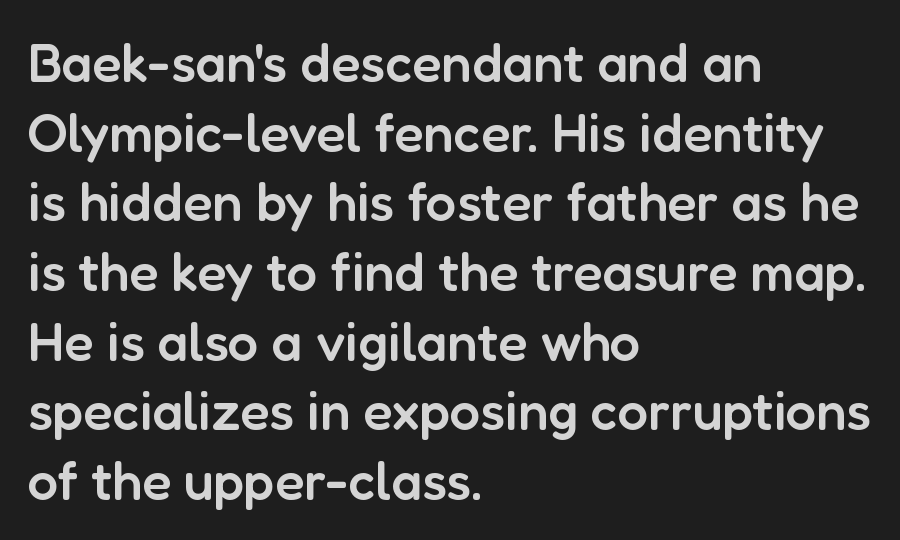
The image shows 54 px semibold sans-serif type, upright; set left-aligned, normal line spacing (1.29x), normal letter spacing, not underlined; low stroke contrast and a medium x-height.
